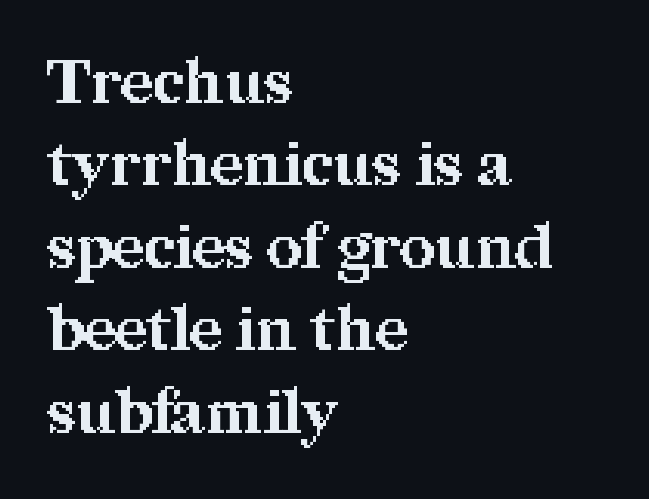
Horizontal alignment here is leftward, the default for most running prose. Plenty of ink on the page — the face is bold. Bare-footed words on every line. This sample keeps an unexceptional amount of space between lines. In terms of letterform style, serifs are clearly present. The passage shown is typed in a proportional face where columns would drift.
